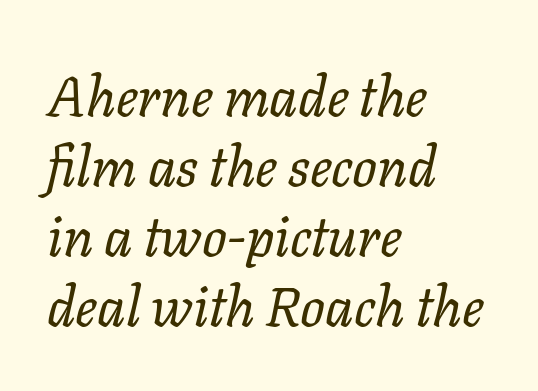
The space directly below the letters is spotless. Varying glyph widths throughout — classic text-font behaviour. Stroke mass is kept to a normal reading level or below. Notice how descenders clear the ascenders below comfortably — that's standard leading.
